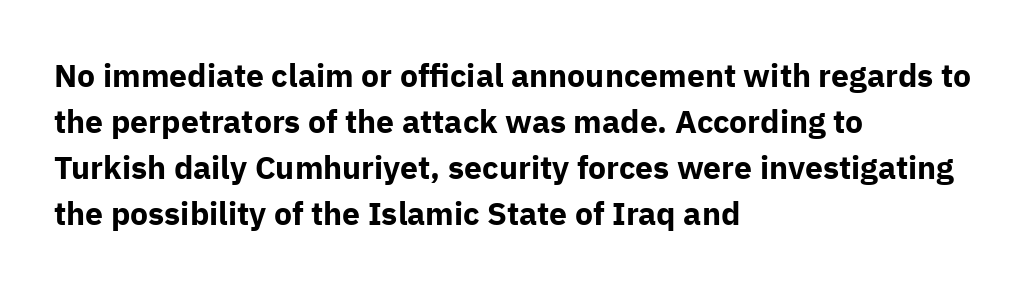
{"serif": "no", "italic": "no", "bold": "yes", "weight": "bold", "width": "normal", "stroke_contrast": "low", "x_height": "medium", "monospaced": "no", "underline": "no", "align": "left", "line_spacing": "normal", "line_spacing_ratio": 1.44, "letter_spacing": "normal", "letter_spacing_em": 0.0, "glyph_px": 32}
